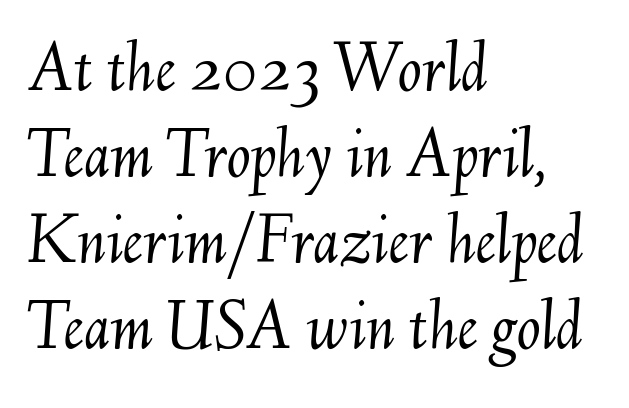
Q: Is the text bold? A: No.
Q: Is the text italic (slanted)? A: Yes, it leans right by about 6 degrees.
Q: Is the text underlined? A: No.
Q: How is the paragraph aligned? A: Left-aligned.
Q: Is the spacing between letters normal or unusually wide? A: Normal.
Q: Width (condensed, normal, or wide)? A: Normal.
Q: Stroke contrast? A: Medium.
Q: x-height? A: Small.
Q: Monospaced? A: No.
